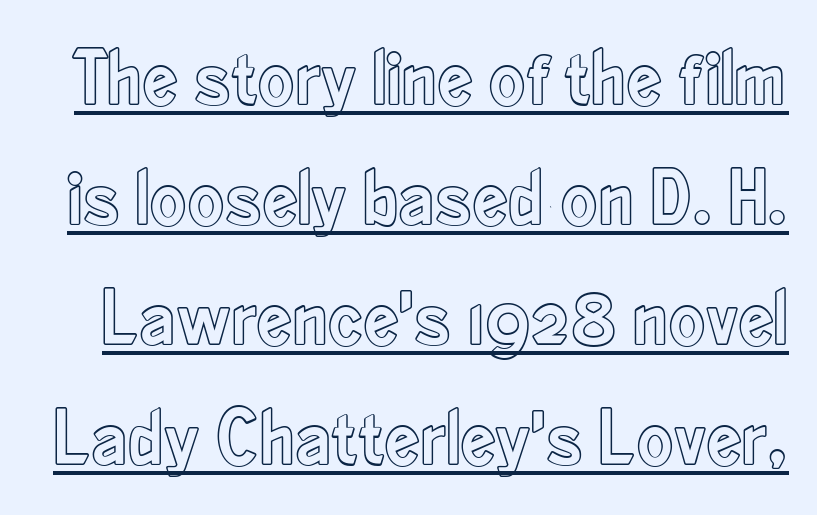
{"italic": "no", "width": "condensed", "x_height": "small", "monospaced": "no", "underline": "yes", "line_spacing": "normal", "line_spacing_ratio": 1.52, "letter_spacing": "normal", "letter_spacing_em": 0.0, "glyph_px": 79}
